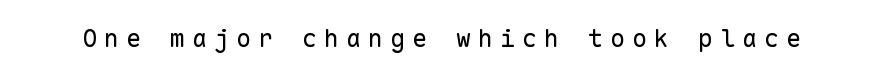
The image shows 25 px text type, upright; set unusually wide letter spacing (+0.28 em), not underlined.
